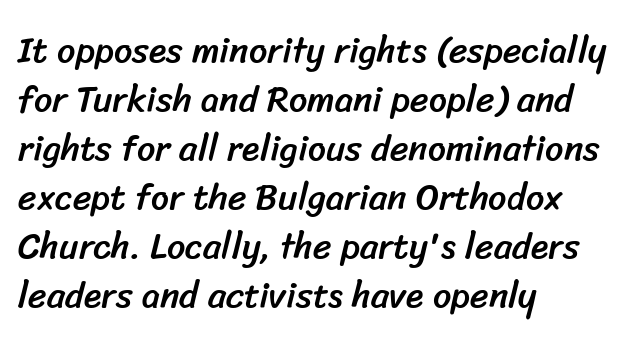
Typographically, this falls in the sans-serif category. Observe the ordinary spacing: letters are neighbours, not strangers. Rows of type keep a routine distance in the vertical direction. Line beginnings align vertically; line endings do not.
